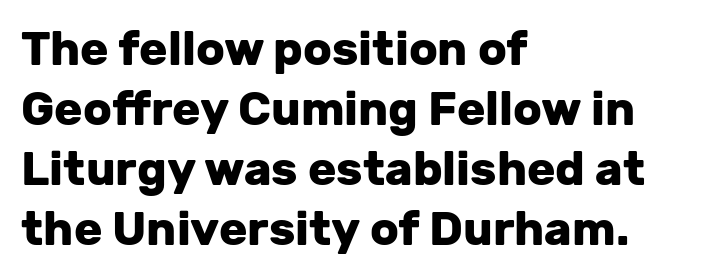
{"serif": "no", "italic": "no", "bold": "yes", "weight": "heavy", "width": "normal", "stroke_contrast": "low", "x_height": "medium", "monospaced": "no", "underline": "no", "align": "left", "line_spacing": "normal", "line_spacing_ratio": 1.28, "letter_spacing": "normal", "letter_spacing_em": 0.0, "glyph_px": 47}
